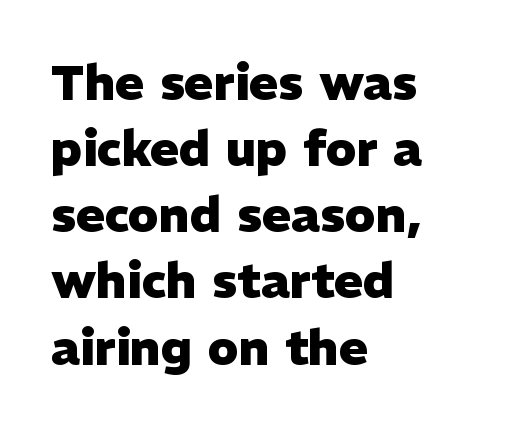
The image shows 49 px heavy sans-serif type, upright; set left-aligned, normal line spacing (1.35x), normal letter spacing, not underlined; low stroke contrast and a medium x-height.
